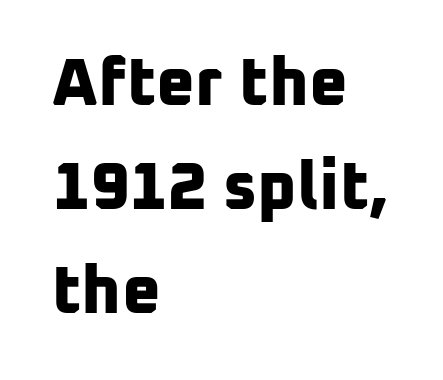
{"serif": "no", "bold": "yes", "weight": "bold", "width": "normal", "stroke_contrast": "low", "x_height": "medium", "monospaced": "no", "underline": "no", "align": "left", "line_spacing": "normal", "line_spacing_ratio": 1.55, "letter_spacing": "normal", "letter_spacing_em": 0.0, "glyph_px": 67}
